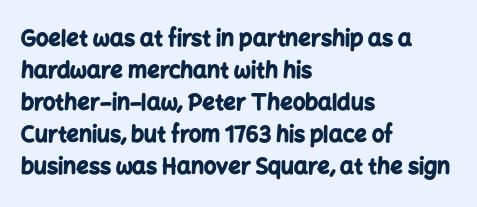
Q: Is the text bold? A: Yes.
Q: Is the text italic (slanted)? A: No, it is upright.
Q: Is the text underlined? A: No.
Q: How is the paragraph aligned? A: Left-aligned.
Q: Is the spacing between letters normal or unusually wide? A: Normal.
Q: Is the spacing between lines tight, normal or loose? A: Normal.
